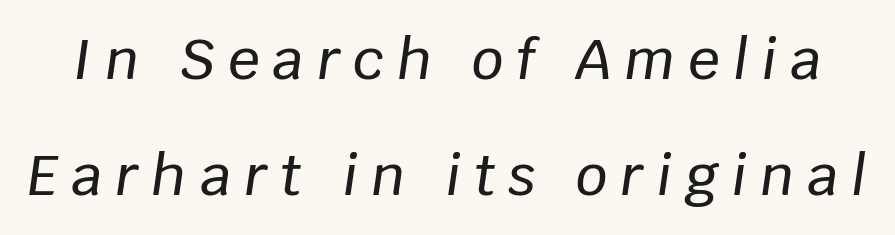
Letters rest on an invisible, unmarked baseline. In terms of leading, this rendering errs on the spacious side. Students, note that the glyphs here are deliberately spaced far apart. Each letter keeps its own natural width here, so spacing adapts to shape. The specimen reads as italic at a glance.
